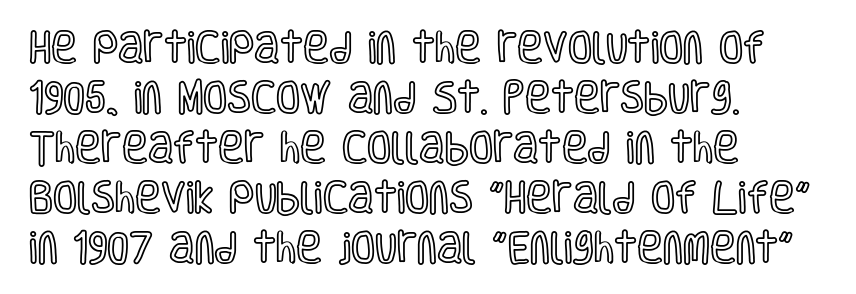
Q: Is the text italic (slanted)? A: No, it is upright.
Q: Is the text underlined? A: No.
Q: How is the paragraph aligned? A: Left-aligned.
Q: Is the spacing between letters normal or unusually wide? A: Normal.
Q: Is the spacing between lines tight, normal or loose? A: Normal.
Q: Width (condensed, normal, or wide)? A: Condensed.
Q: x-height? A: Large.
Q: Monospaced? A: No.
